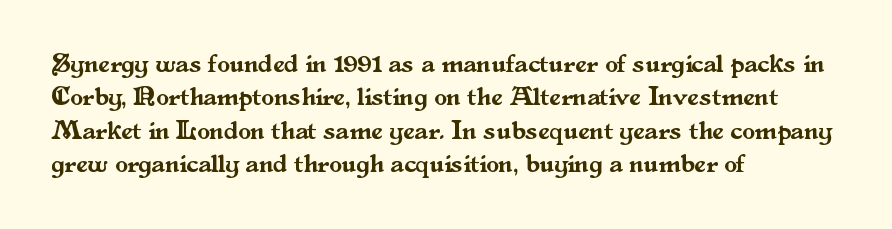
Q: Is the text italic (slanted)? A: No, it is upright.
Q: Is the text underlined? A: No.
Q: How is the paragraph aligned? A: Left-aligned.
Q: Is the spacing between letters normal or unusually wide? A: Normal.
Q: Is the spacing between lines tight, normal or loose? A: Normal.
